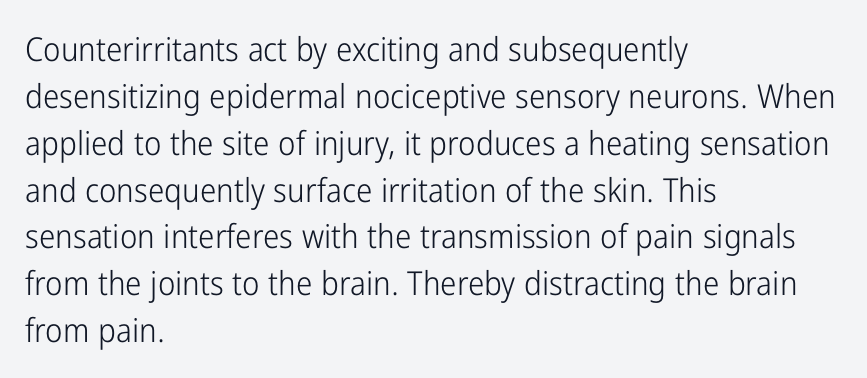
Any mark beneath the type? The region is blank. Successive baselines arrive at the customary interval. Vertical stems look standard width or narrower in stroke. The passage shown is typed in a proportional face where columns would drift. Serifs: no, the terminals of the letterforms are clean. Does the copy run flush right? No — it runs flush left.
